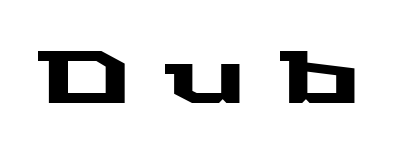
{"serif": "no", "italic": "no", "width": "wide", "stroke_contrast": "medium", "x_height": "medium", "monospaced": "no", "underline": "no", "letter_spacing": "wide", "letter_spacing_em": 0.46, "glyph_px": 73}
